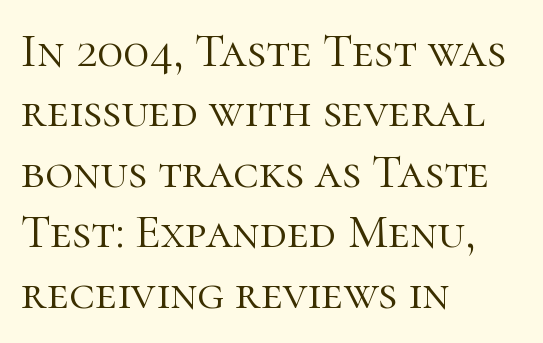
The image shows 48 px light serif type, upright; set left-aligned, normal line spacing (1.26x), normal letter spacing, not underlined; high stroke contrast and a medium x-height.
